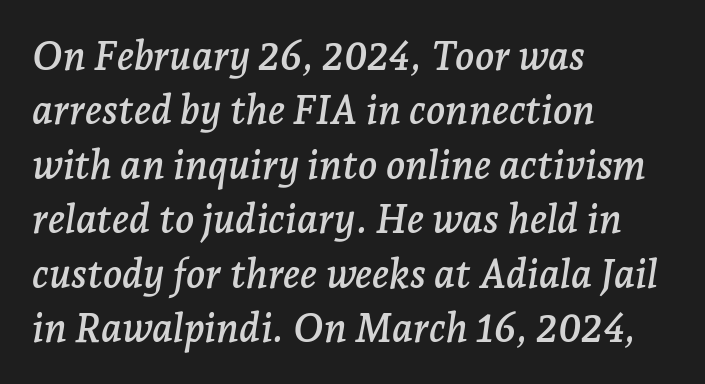
A student would call this left alignment; a typographer would say flush left, rag right. Note the varied advance widths — an 'i' is clearly narrower than an 'm'. Leading matches the norm, producing a regular column. Descenders hang freely into open space. Serifs: yes, visible at the terminals of the letterforms.
